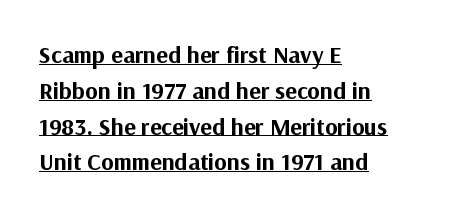
{"italic": "no", "bold": "yes", "underline": "yes", "align": "left", "line_spacing": "normal", "line_spacing_ratio": 1.49, "letter_spacing": "normal", "letter_spacing_em": 0.0, "glyph_px": 24}
